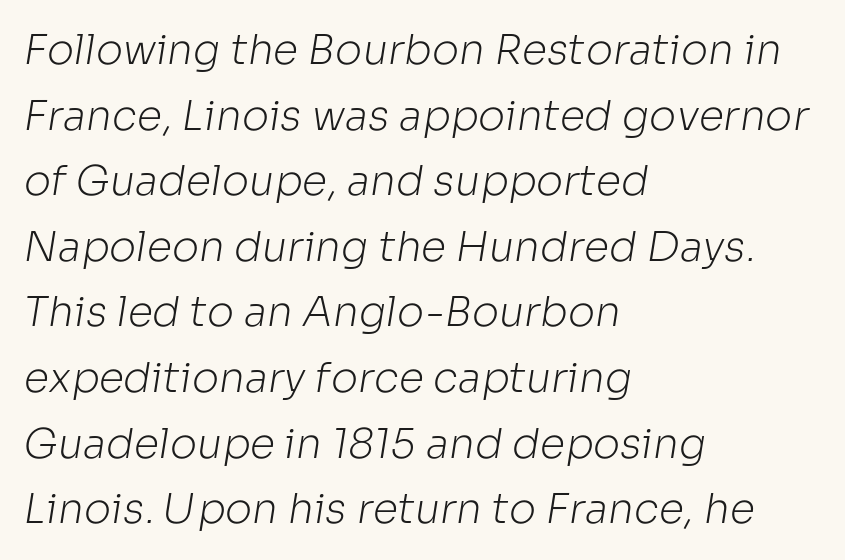
{"serif": "no", "bold": "no", "weight": "light", "width": "normal", "stroke_contrast": "low", "x_height": "medium", "monospaced": "no", "underline": "no", "align": "left", "line_spacing": "normal", "line_spacing_ratio": 1.6, "letter_spacing": "normal", "letter_spacing_em": 0.0, "glyph_px": 41}
